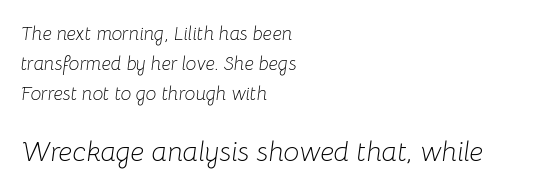
Q: Is the text bold? A: No.
Q: Is the text italic (slanted)? A: Yes, it leans right by about 8 degrees.
Q: Is the text underlined? A: No.
Q: How is the paragraph aligned? A: Left-aligned.
Q: Is the spacing between letters normal or unusually wide? A: Normal.
Q: Is the spacing between lines tight, normal or loose? A: Normal.
Q: Which block of text is set in a larger size, the first (top) or the second (bottom)? A: The second (bottom) one.
Q: Width (condensed, normal, or wide)? A: Normal.
Q: Stroke contrast? A: Low.
Q: x-height? A: Medium.
Q: Monospaced? A: No.
